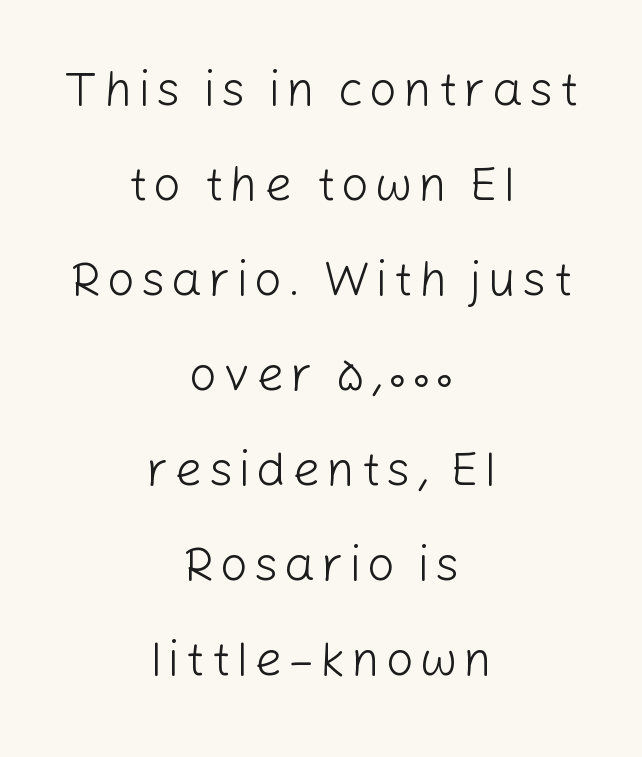
Q: Is the text bold? A: No.
Q: Is the text italic (slanted)? A: No, it is upright.
Q: Is the typeface a serif or a sans-serif typeface? A: Sans-serif.
Q: Is the text underlined? A: No.
Q: How is the paragraph aligned? A: Centered.
Q: Is the spacing between lines tight, normal or loose? A: Loose.
Q: Width (condensed, normal, or wide)? A: Normal.
Q: Stroke contrast? A: Low.
Q: x-height? A: Medium.
Q: Monospaced? A: No.
